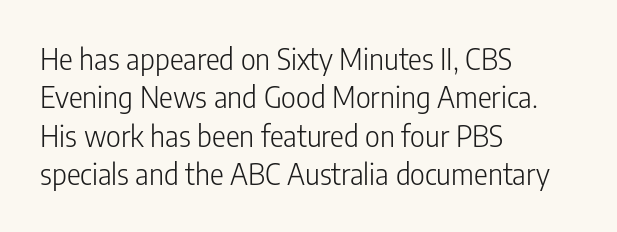
Q: Is the text bold? A: No.
Q: Is the text italic (slanted)? A: No, it is upright.
Q: Is the typeface a serif or a sans-serif typeface? A: Sans-serif.
Q: Is the text underlined? A: No.
Q: How is the paragraph aligned? A: Left-aligned.
Q: Is the spacing between letters normal or unusually wide? A: Normal.
Q: Is the spacing between lines tight, normal or loose? A: Normal.
Q: Width (condensed, normal, or wide)? A: Condensed.
Q: Stroke contrast? A: Low.
Q: x-height? A: Medium.
Q: Monospaced? A: No.
